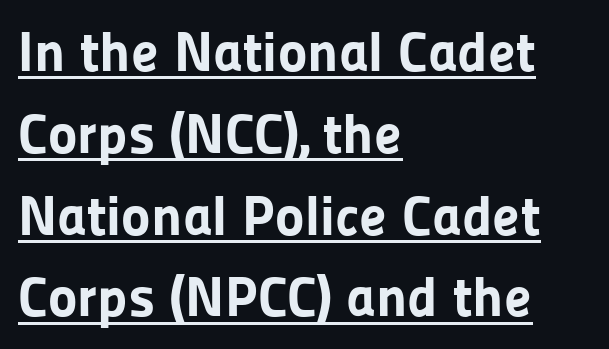
{"serif": "no", "italic": "no", "bold": "yes", "weight": "bold", "width": "normal", "stroke_contrast": "low", "x_height": "medium", "monospaced": "no", "underline": "yes", "align": "left", "line_spacing": "normal", "line_spacing_ratio": 1.46, "letter_spacing": "normal", "letter_spacing_em": 0.0, "glyph_px": 56}
